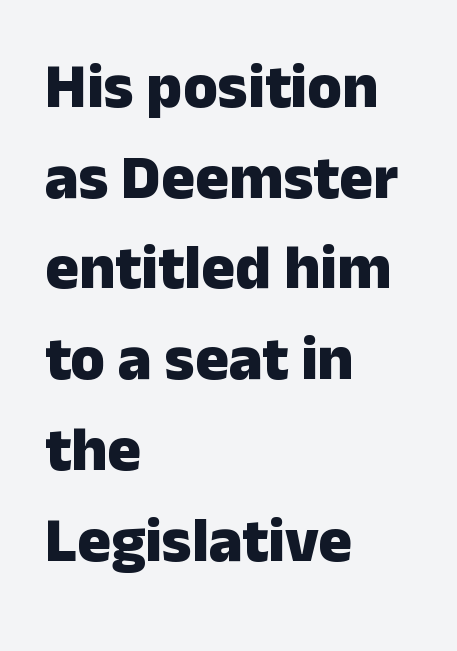
{"serif": "no", "italic": "no", "bold": "yes", "weight": "heavy", "width": "normal", "stroke_contrast": "low", "x_height": "medium", "monospaced": "no", "underline": "no", "align": "left", "line_spacing": "normal", "line_spacing_ratio": 1.44, "letter_spacing": "normal", "letter_spacing_em": 0.0, "glyph_px": 63}
